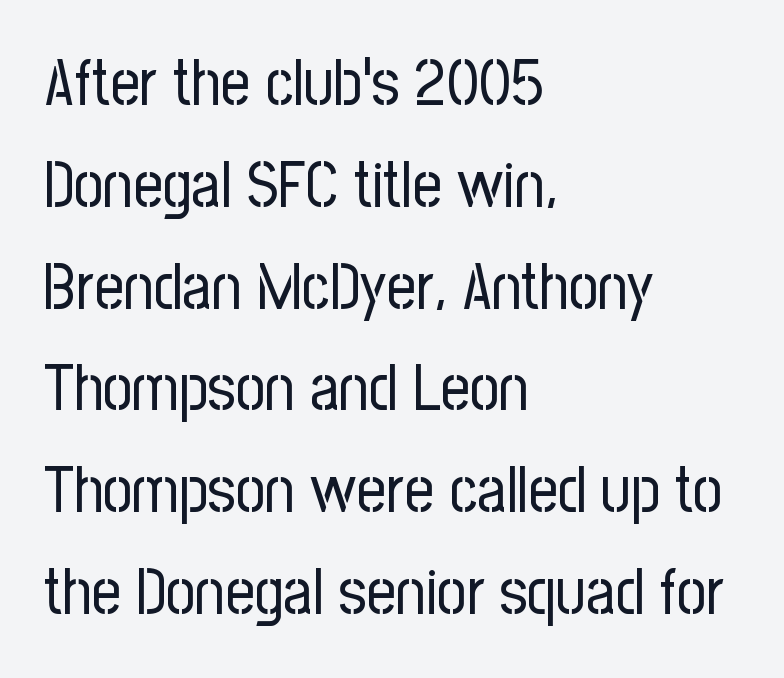
The face used here is proportionally spaced, like ordinary book or web type. These lines were composed using upright roman letters. Each new line begins a customary step beneath the previous one. Spacing between characters is what you'd get straight out of the box.
